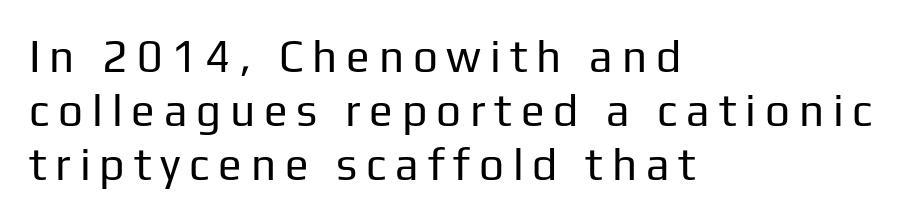
The image shows 44 px regular-weight sans-serif type, upright; set left-aligned, line spacing 1.23x, unusually wide letter spacing (+0.2 em), not underlined; low stroke contrast and a medium x-height.
